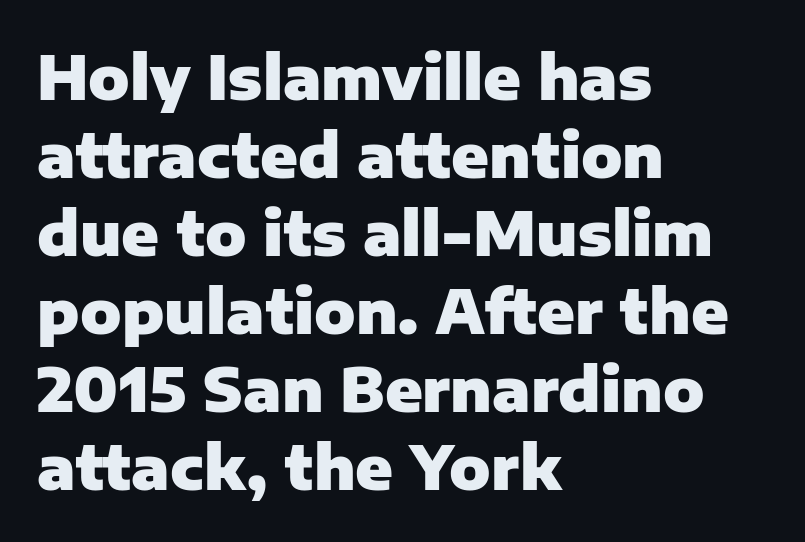
{"serif": "no", "italic": "no", "bold": "yes", "weight": "heavy", "width": "normal", "stroke_contrast": "low", "x_height": "medium", "monospaced": "no", "underline": "no", "align": "left", "line_spacing": "normal", "line_spacing_ratio": 1.28, "letter_spacing": "normal", "letter_spacing_em": 0.0, "glyph_px": 61}
